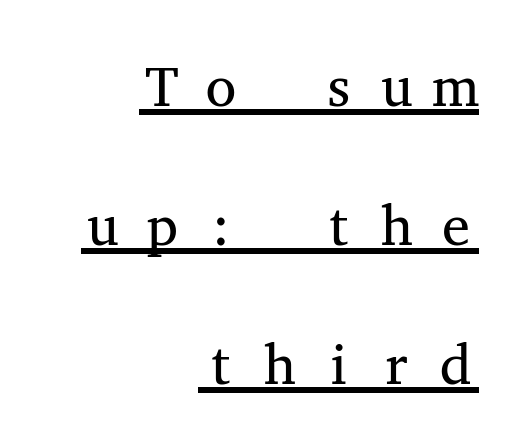
{"serif": "yes", "italic": "no", "bold": "no", "weight": "regular", "width": "wide", "stroke_contrast": "medium", "x_height": "medium", "monospaced": "yes", "underline": "yes", "align": "right", "line_spacing": "loose", "line_spacing_ratio": 2.48, "letter_spacing": "wide", "letter_spacing_em": 0.27, "glyph_px": 56}
